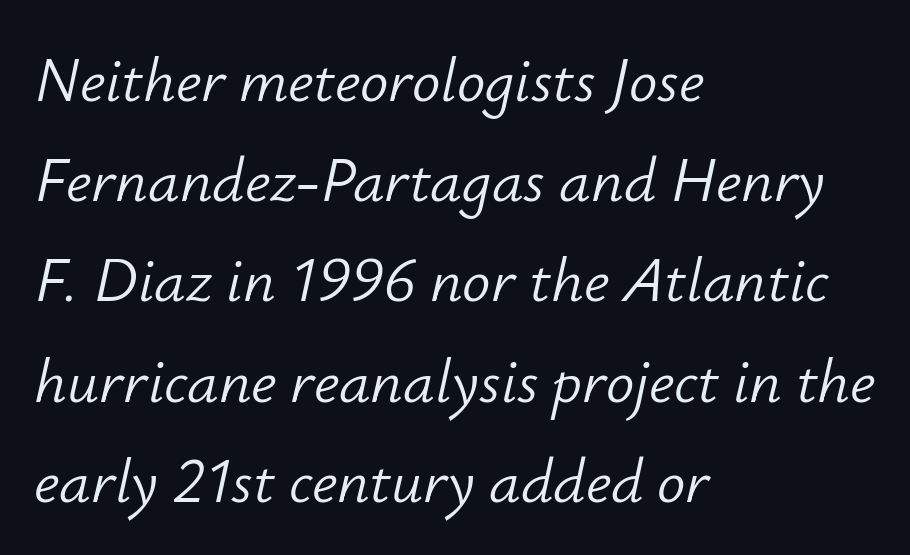
The image shows 63 px light type, italic (leaning right); set left-aligned, normal line spacing (1.59x), normal letter spacing, not underlined; low stroke contrast and a small x-height.
